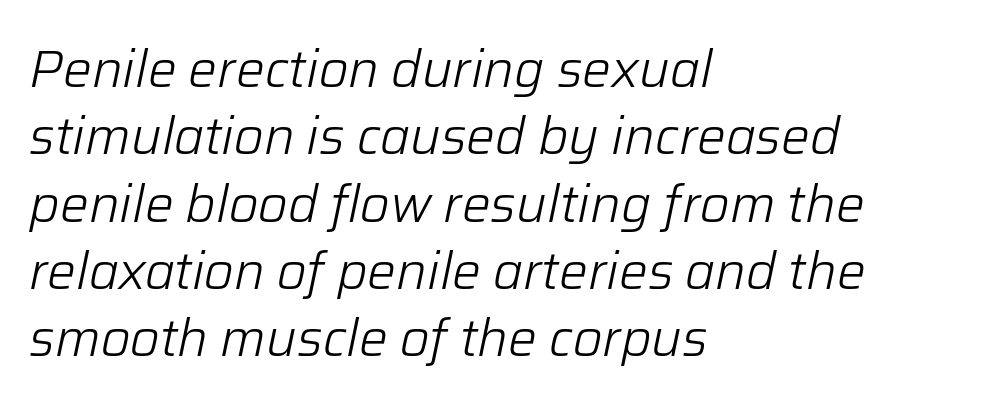
Q: Is the text bold? A: No.
Q: Is the text italic (slanted)? A: Yes, it leans right by about 12 degrees.
Q: Is the text underlined? A: No.
Q: How is the paragraph aligned? A: Left-aligned.
Q: Is the spacing between letters normal or unusually wide? A: Normal.
Q: Is the spacing between lines tight, normal or loose? A: Normal.
Q: Width (condensed, normal, or wide)? A: Normal.
Q: Stroke contrast? A: Low.
Q: x-height? A: Medium.
Q: Monospaced? A: No.
